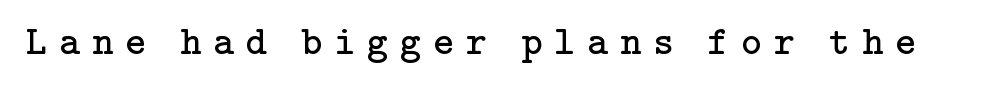
Think standard paragraph weight, or any step lighter than that. It's the straight-up-and-down kind of type. This rendering widens character spacing well past its baseline value. The font family rendered here belongs to the serif group. Check the space under the baseline: it is left empty.
